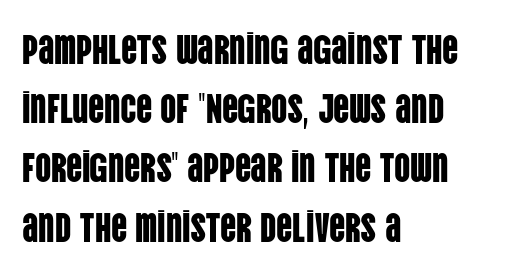
Q: Is the text italic (slanted)? A: No, it is upright.
Q: Is the typeface a serif or a sans-serif typeface? A: Sans-serif.
Q: Is the text underlined? A: No.
Q: How is the paragraph aligned? A: Left-aligned.
Q: Is the spacing between letters normal or unusually wide? A: Normal.
Q: Is the spacing between lines tight, normal or loose? A: Normal.
Q: Width (condensed, normal, or wide)? A: Condensed.
Q: Stroke contrast? A: Low.
Q: x-height? A: Large.
Q: Monospaced? A: No.
